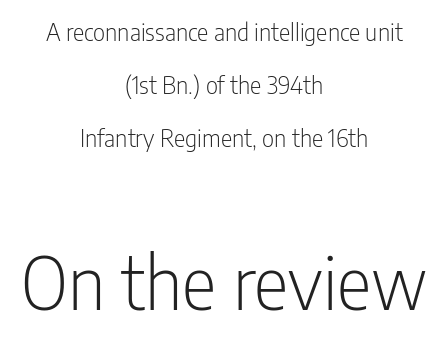
{"serif": "no", "italic": "no", "bold": "no", "weight": "light", "width": "condensed", "stroke_contrast": "low", "x_height": "medium", "monospaced": "no", "underline": "no", "align": "center", "line_spacing": "loose", "line_spacing_ratio": 2.21, "letter_spacing": "normal", "letter_spacing_em": 0.0, "larger_block": "second", "size_ratio": 3.04, "glyph_px": 73}
